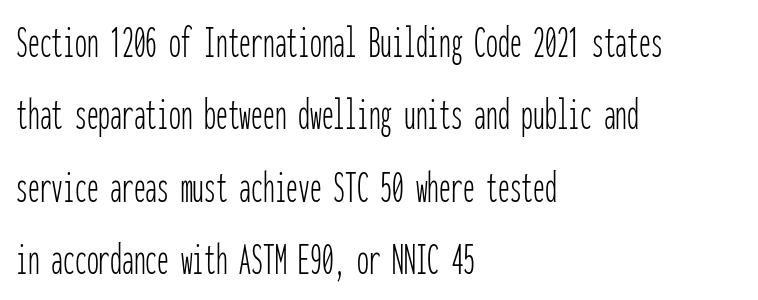
Q: Is the text bold? A: No.
Q: Is the text italic (slanted)? A: No, it is upright.
Q: Is the typeface a serif or a sans-serif typeface? A: Sans-serif.
Q: Is the text underlined? A: No.
Q: How is the paragraph aligned? A: Left-aligned.
Q: Is the spacing between letters normal or unusually wide? A: Normal.
Q: Is the spacing between lines tight, normal or loose? A: Normal.
Q: Width (condensed, normal, or wide)? A: Condensed.
Q: Stroke contrast? A: Low.
Q: x-height? A: Medium.
Q: Monospaced? A: Yes.
